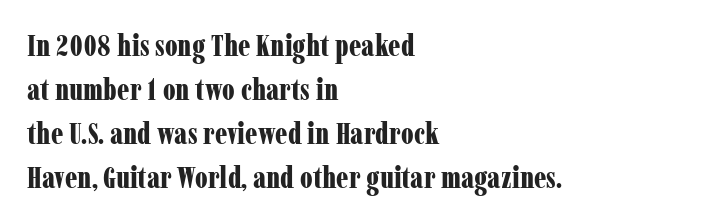
The passage shown is typed in a proportional face where columns would drift. I'd call this a serif setting — the letters wear small feet. Its strokes are broad and dark, the hallmark of bold type. Horizontal alignment here is leftward, the default for most running prose. The typography opts for an upright posture over an oblique one. If you measured baseline to baseline, you'd find a middling distance.
